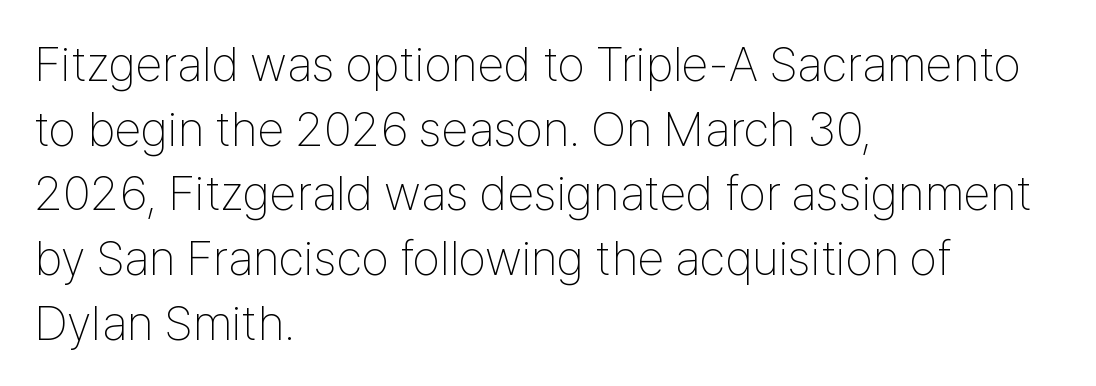
{"serif": "no", "italic": "no", "bold": "no", "weight": "thin", "width": "condensed", "stroke_contrast": "low", "x_height": "medium", "monospaced": "no", "underline": "no", "align": "left", "line_spacing": "normal", "line_spacing_ratio": 1.32, "letter_spacing": "normal", "letter_spacing_em": 0.0, "glyph_px": 49}
